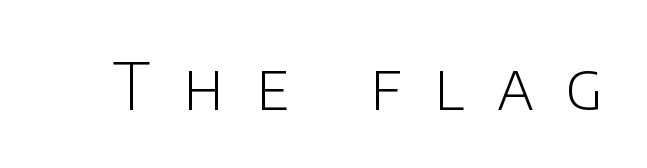
The image shows 65 px light sans-serif type, upright; set unusually wide letter spacing (+0.5 em), not underlined; low stroke contrast and a large x-height.
